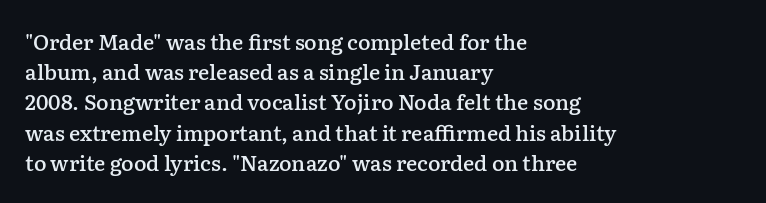
Vertical spacing — default. These lines stack with their left ends in a neat column. A typesetter would mark this as roman, not italic. Only glyphs here, with clear space below each row. What stands out about the letter spacing? Nothing — it is the standard amount.
